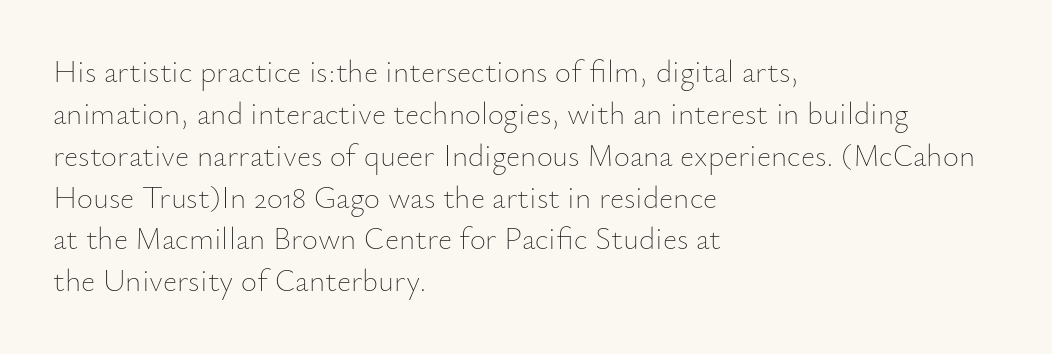
{"italic": "no", "bold": "no", "weight": "thin", "width": "normal", "stroke_contrast": "low", "x_height": "small", "monospaced": "no", "underline": "no", "align": "left", "line_spacing": "normal", "line_spacing_ratio": 1.35, "letter_spacing": "normal", "letter_spacing_em": 0.0, "glyph_px": 31}
